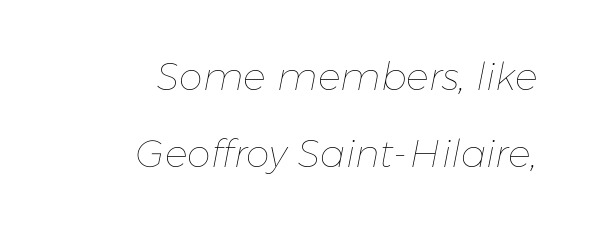
The image shows 38 px thin type, italic (leaning right); set right-aligned, loose line spacing (2.03x), normal letter spacing, not underlined; low stroke contrast and a medium x-height.
